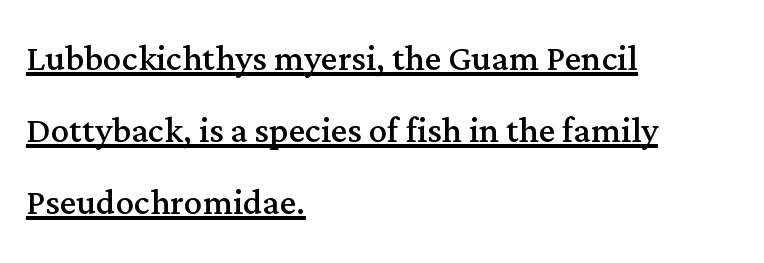
{"serif": "yes", "italic": "no", "bold": "no", "weight": "regular", "width": "normal", "stroke_contrast": "medium", "x_height": "medium", "monospaced": "no", "underline": "yes", "align": "left", "line_spacing": "normal", "line_spacing_ratio": 1.56, "letter_spacing": "normal", "letter_spacing_em": 0.0, "glyph_px": 46}
